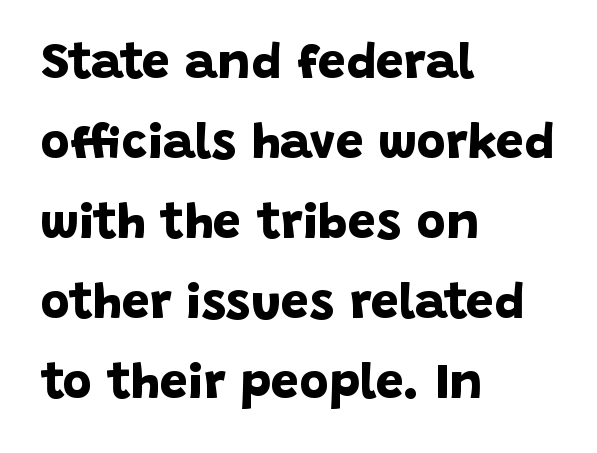
Q: Is the text bold? A: Yes.
Q: Is the typeface a serif or a sans-serif typeface? A: Sans-serif.
Q: Is the text underlined? A: No.
Q: How is the paragraph aligned? A: Left-aligned.
Q: Is the spacing between letters normal or unusually wide? A: Normal.
Q: Is the spacing between lines tight, normal or loose? A: Normal.
Q: Width (condensed, normal, or wide)? A: Normal.
Q: Stroke contrast? A: Low.
Q: x-height? A: Large.
Q: Monospaced? A: No.
